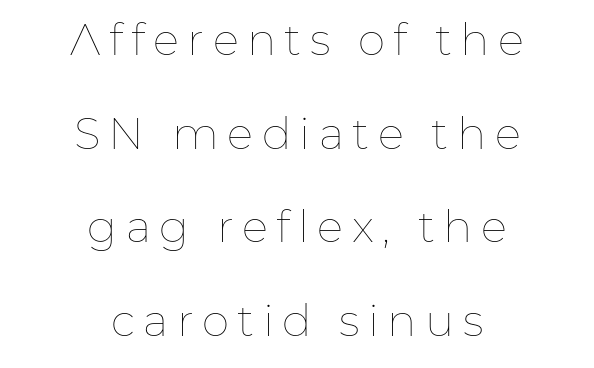
Q: Is the text bold? A: No.
Q: Is the text italic (slanted)? A: No, it is upright.
Q: Is the text underlined? A: No.
Q: How is the paragraph aligned? A: Centered.
Q: Is the spacing between lines tight, normal or loose? A: Loose.
Q: Width (condensed, normal, or wide)? A: Normal.
Q: Stroke contrast? A: Low.
Q: x-height? A: Medium.
Q: Monospaced? A: No.
